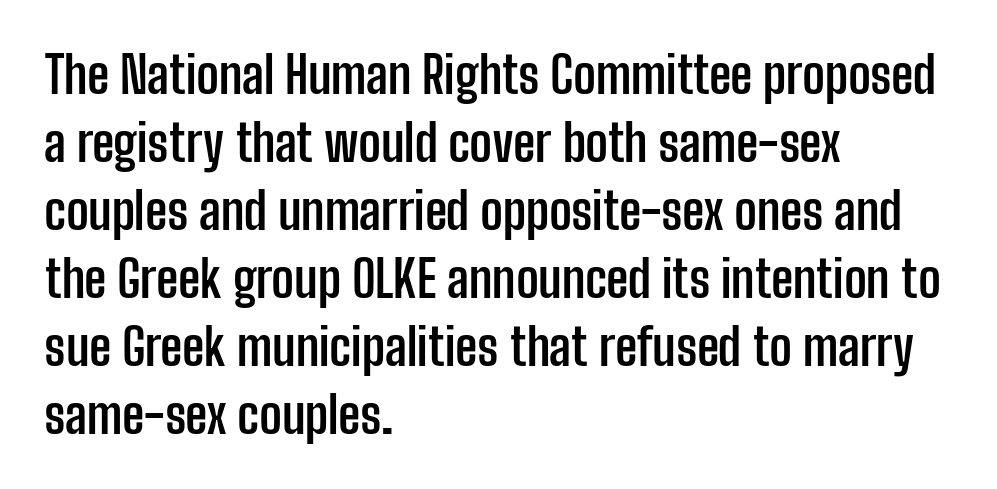
Q: Is the text bold? A: Yes.
Q: Is the text italic (slanted)? A: No, it is upright.
Q: Is the typeface a serif or a sans-serif typeface? A: Sans-serif.
Q: Is the text underlined? A: No.
Q: How is the paragraph aligned? A: Left-aligned.
Q: Is the spacing between letters normal or unusually wide? A: Normal.
Q: Is the spacing between lines tight, normal or loose? A: Normal.
Q: Width (condensed, normal, or wide)? A: Condensed.
Q: Stroke contrast? A: Low.
Q: x-height? A: Medium.
Q: Monospaced? A: No.
